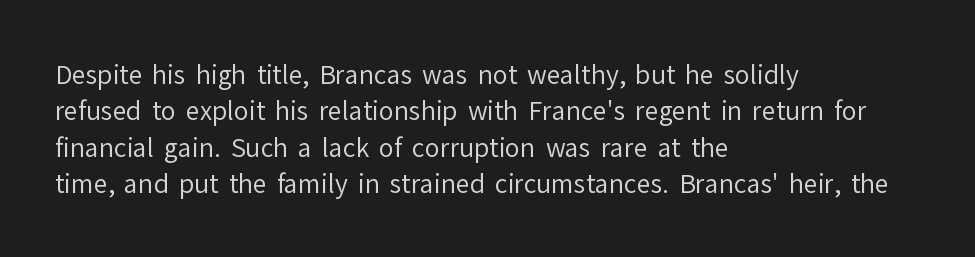
The image shows 25 px text type, upright; set left-aligned, normal line spacing (1.46x), normal letter spacing, not underlined.
